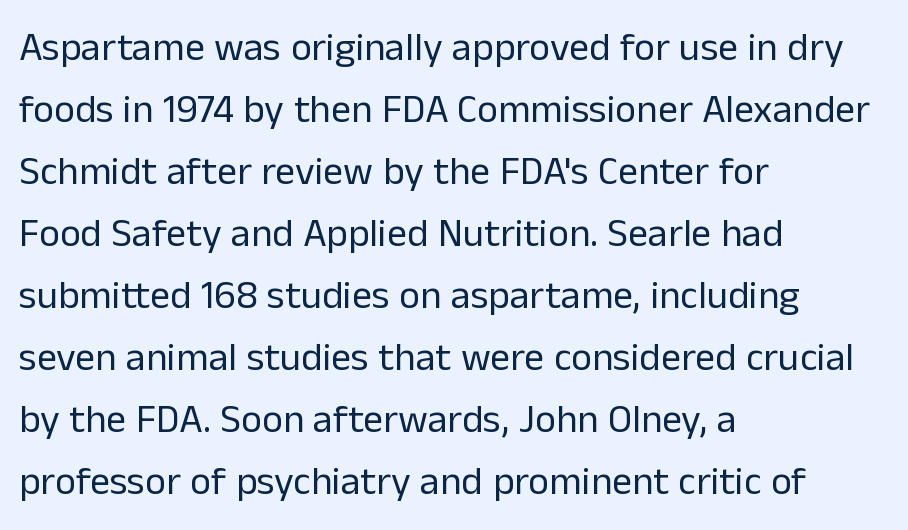
Here the glyphs are tracked normally, forming tight word shapes. You could not count columns in this text — the font is proportionally spaced. The letters look calm and open, with moderate or lighter stems. Plain, unruled lines of type. This block has exactly the height ordinary leading produces. Teacher's note: observe the even left margin — that is flush-left alignment.
